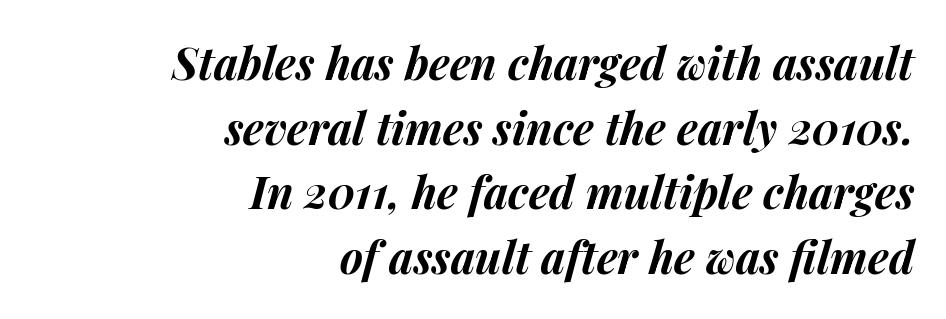
{"italic": "yes", "lean": "right", "slant_degrees": 14, "bold": "yes", "weight": "bold", "width": "normal", "stroke_contrast": "medium", "x_height": "medium", "monospaced": "no", "underline": "no", "align": "right", "line_spacing": "normal", "line_spacing_ratio": 1.47, "letter_spacing": "normal", "letter_spacing_em": 0.0, "glyph_px": 44}
